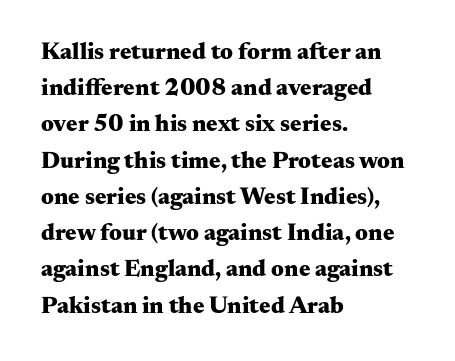
The image shows 24 px bold type, upright; set left-aligned, normal line spacing (1.51x), normal letter spacing, not underlined.
